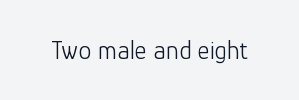
A roman cut, with each character standing at attention. Decoration check: the copy has no underline. The gaps between neighbouring characters are ordinary and unremarkable. Bold? No — there's no thickening of the strokes.
